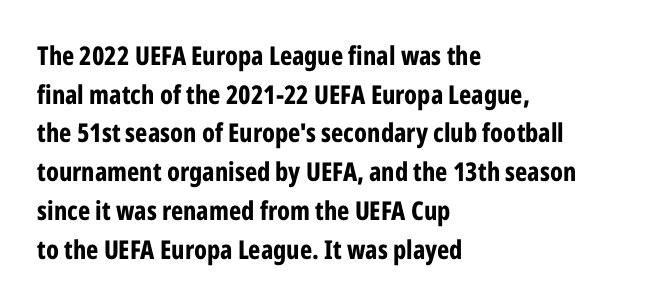
The image shows 26 px bold type, upright; set left-aligned, normal line spacing (1.49x), normal letter spacing, not underlined.
